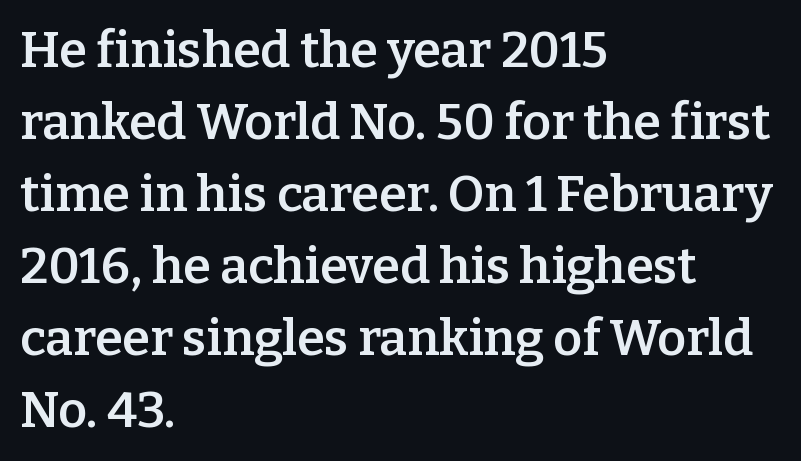
The designer went with a serif here, giving each stem small feet. Unmarked baselines from the first word to the last. Students, this is semibold: more ink than regular, less than bold. Is this a fixed-width face? No — the glyphs have proportional, varying widths.
